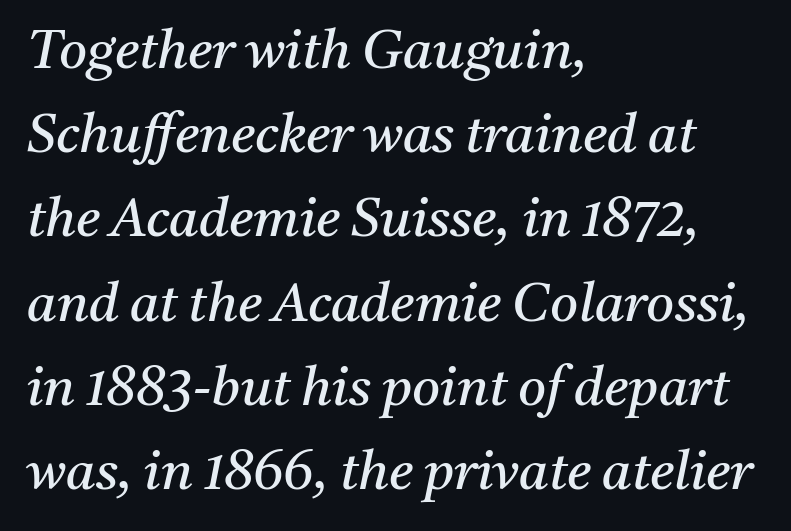
Here the designer chose a conventional face with non-uniform glyph widths. Standard letterfit; no display-style spreading of the glyphs. The rendering applies a slant to the glyphs. Each row of text sits above clean, open space. The line-height multiplier appears to be the usual default. Serif or sans? Serif — the stroke terminals have little feet.
